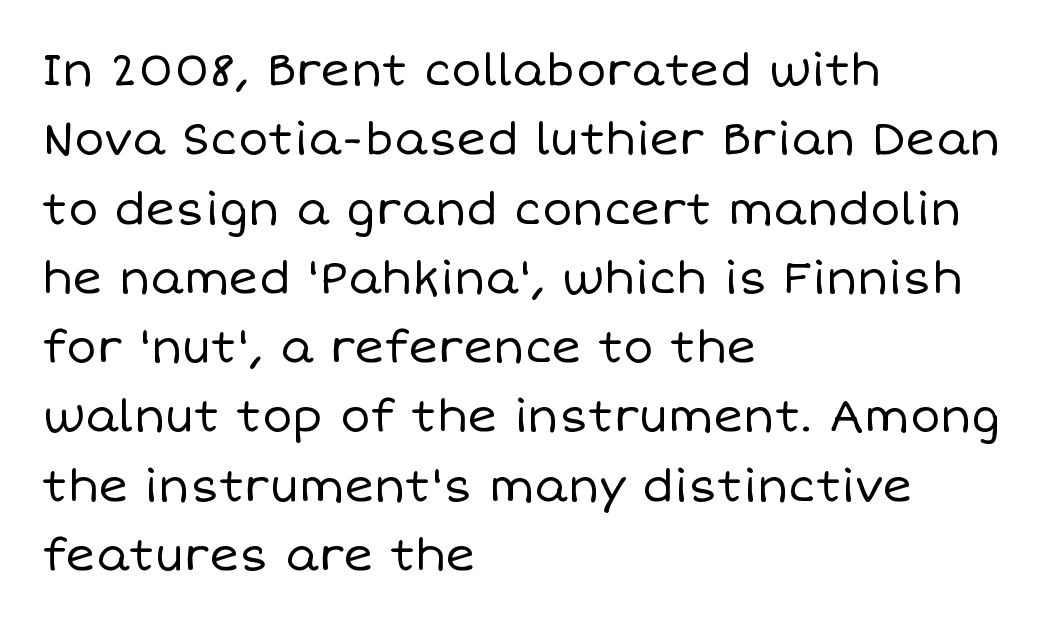
The image shows 45 px regular-weight type, upright; set left-aligned, normal line spacing (1.54x), normal letter spacing, not underlined; low stroke contrast and a large x-height.
